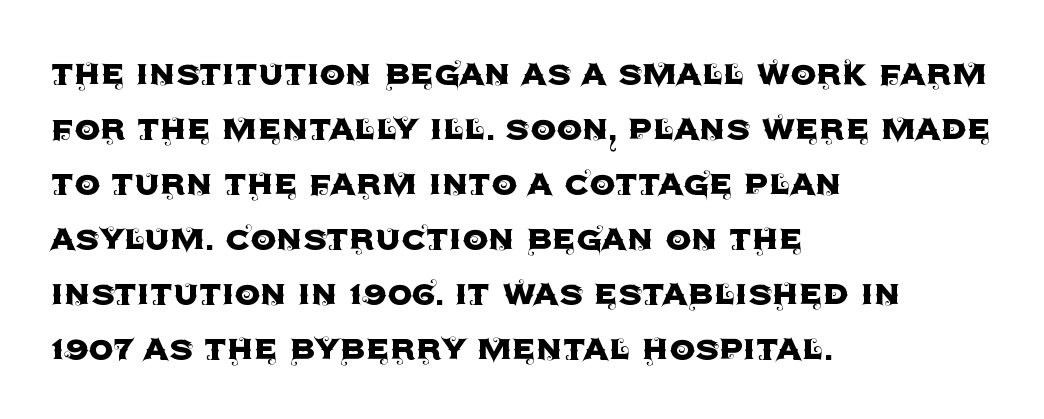
Standard letterfit; no display-style spreading of the glyphs. Evenly set lines give the paragraph a standard silhouette. Unlike a traditional serif, this face leaves its strokes unadorned. Alignment: flush left.
